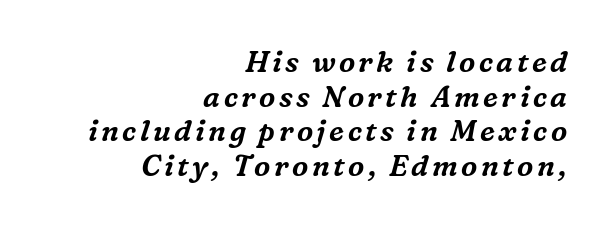
The image shows 29 px serif type, italic (leaning right); set right-aligned, line spacing 1.19x, not underlined; medium stroke contrast and a medium x-height.
